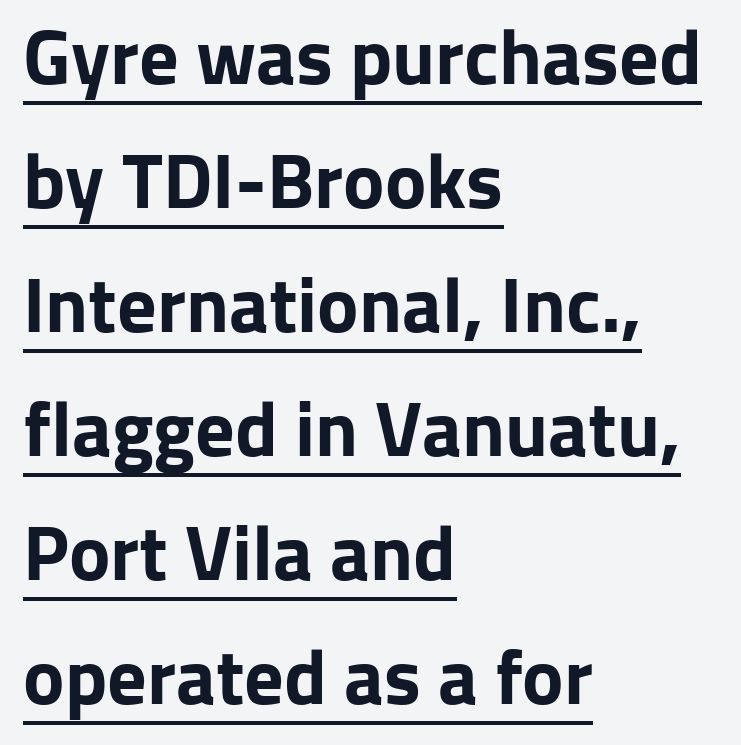
Does the leading feel generous? No, just average. Looks like someone drew a line under every word here. Notice how thick the strokes are: this is what a full bold looks like. Classification — sans serif. Think of a printed novel: that variable character pitch is what you see here. The typesetter chose a ragged-right arrangement here.
